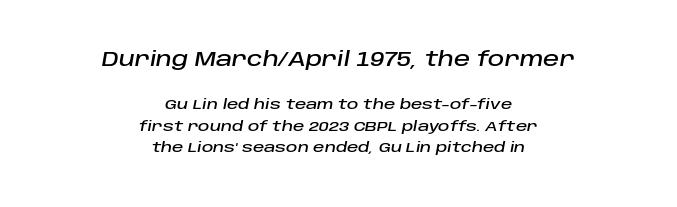
Q: Is the text italic (slanted)? A: Yes, it leans right by about 10 degrees.
Q: Is the text underlined? A: No.
Q: How is the paragraph aligned? A: Centered.
Q: Is the spacing between letters normal or unusually wide? A: Normal.
Q: Is the spacing between lines tight, normal or loose? A: Normal.
Q: Which block of text is set in a larger size, the first (top) or the second (bottom)? A: The first (top) one.
